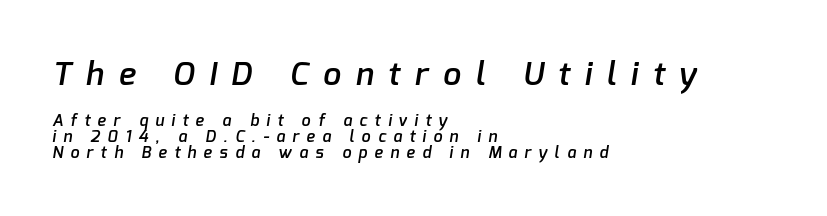
Q: Is the text bold? A: Semi-bold.
Q: Is the typeface a serif or a sans-serif typeface? A: Sans-serif.
Q: Is the text underlined? A: No.
Q: How is the paragraph aligned? A: Left-aligned.
Q: Is the spacing between letters normal or unusually wide? A: Unusually wide.
Q: Is the spacing between lines tight, normal or loose? A: Tight.
Q: Which block of text is set in a larger size, the first (top) or the second (bottom)? A: The first (top) one.
Q: Width (condensed, normal, or wide)? A: Normal.
Q: Stroke contrast? A: Low.
Q: x-height? A: Medium.
Q: Monospaced? A: No.
